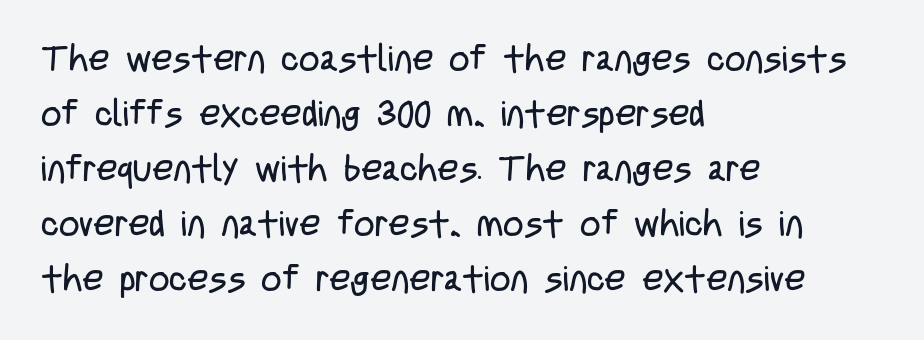
The line texture is even and compact thanks to regular tracking. The letters stand straight up with perfectly vertical stems. Lines of text with bare space underneath. The rag falls on the right side of this text block. Spacing verdict: proportional, widths tailored to each character. The passage shown is typeset with a sans-serif family.
